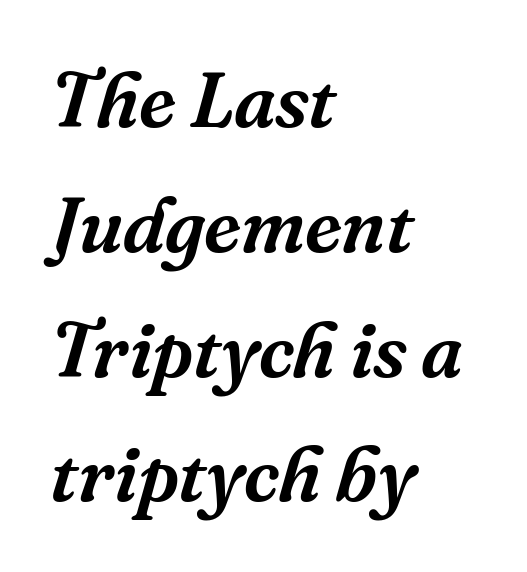
{"serif": "yes", "italic": "yes", "lean": "right", "slant_degrees": 16, "width": "normal", "stroke_contrast": "medium", "x_height": "medium", "monospaced": "no", "underline": "no", "align": "left", "line_spacing": "normal", "line_spacing_ratio": 1.6, "letter_spacing": "normal", "letter_spacing_em": 0.0, "glyph_px": 78}
